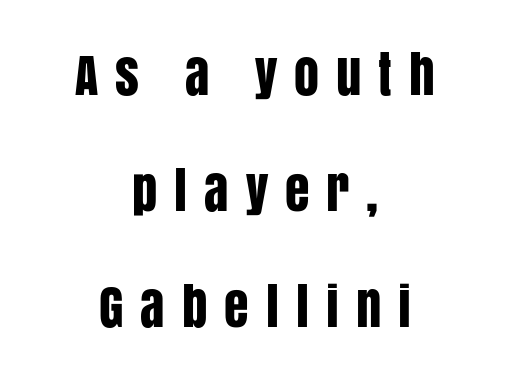
The text block is weighted toward neither margin, spreading evenly from the middle. Each letter keeps its own natural width here, so spacing adapts to shape. Is there much room between lines? Yes — plenty of vertical air separates them. Letter spacing: wide. The strip under each line holds only bare page. Ordinary non-slanted type is in use.
